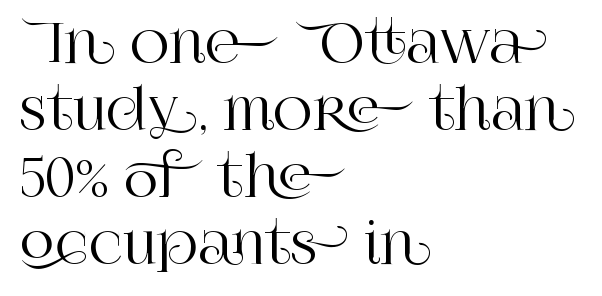
Q: Is the text italic (slanted)? A: No, it is upright.
Q: Is the typeface a serif or a sans-serif typeface? A: Serif.
Q: Is the text underlined? A: No.
Q: How is the paragraph aligned? A: Left-aligned.
Q: Is the spacing between letters normal or unusually wide? A: Normal.
Q: Width (condensed, normal, or wide)? A: Normal.
Q: Stroke contrast? A: High.
Q: x-height? A: Large.
Q: Monospaced? A: No.
